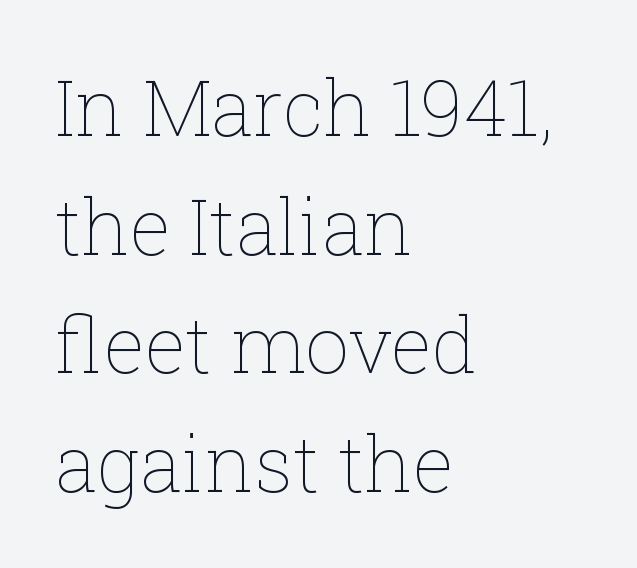
The image shows 77 px thin type, upright; set left-aligned, normal line spacing (1.54x), normal letter spacing, not underlined; low stroke contrast and a medium x-height.
